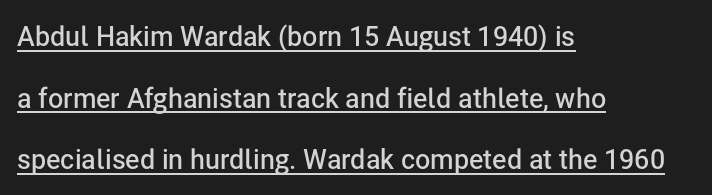
The image shows 27 px text type, upright; set left-aligned, loose line spacing (2.28x), normal letter spacing, underlined.
